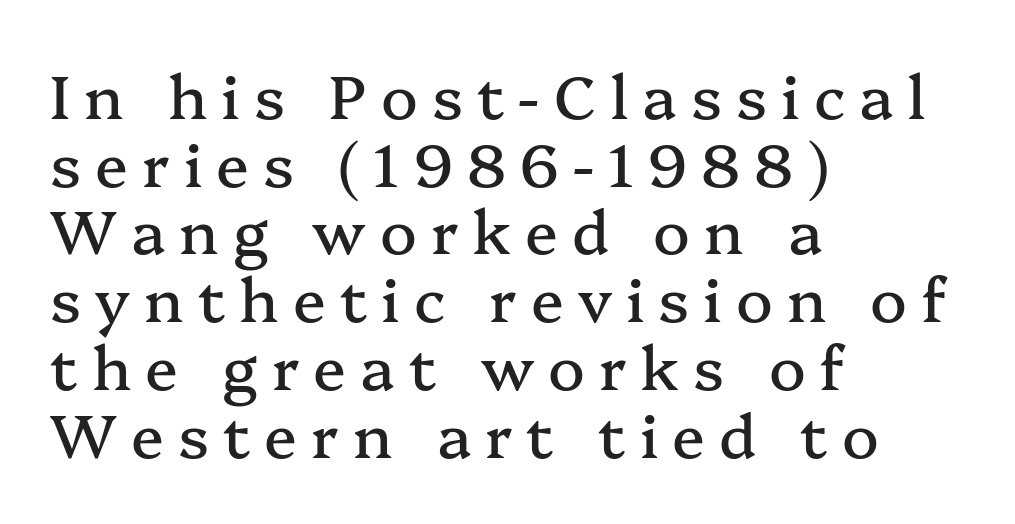
The image shows 61 px serif type, upright; set left-aligned, tight line spacing (1.11x), unusually wide letter spacing (+0.23 em), not underlined; medium stroke contrast and a medium x-height.
